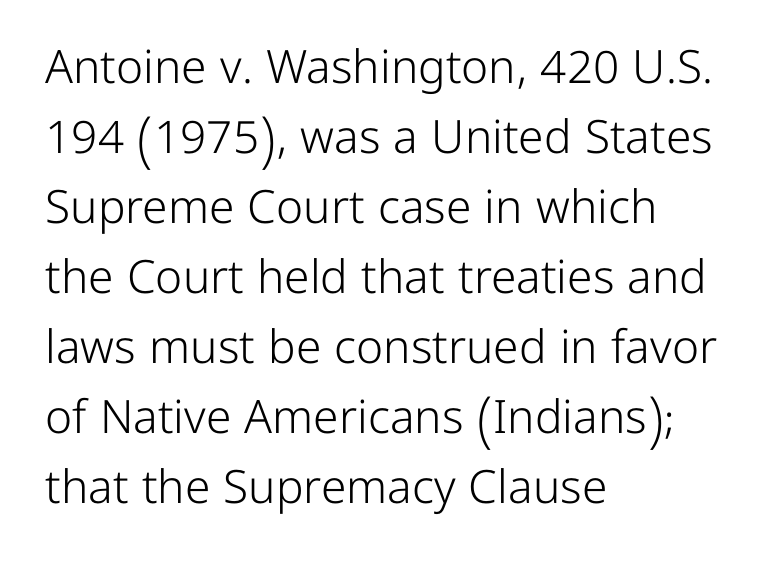
Q: Is the text bold? A: No.
Q: Is the text italic (slanted)? A: No, it is upright.
Q: Is the typeface a serif or a sans-serif typeface? A: Sans-serif.
Q: Is the text underlined? A: No.
Q: How is the paragraph aligned? A: Left-aligned.
Q: Is the spacing between letters normal or unusually wide? A: Normal.
Q: Is the spacing between lines tight, normal or loose? A: Normal.
Q: Width (condensed, normal, or wide)? A: Normal.
Q: Stroke contrast? A: Low.
Q: x-height? A: Medium.
Q: Monospaced? A: No.
